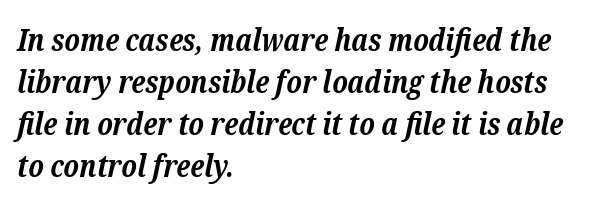
Left-aligned paragraph, ragged on the right. To sum up the face: it has serifs. A dark, heavy texture on the line: the type is bold. The line texture is even and compact thanks to regular tracking. This sample has the flowing, uneven cadence of proportional lettering.
